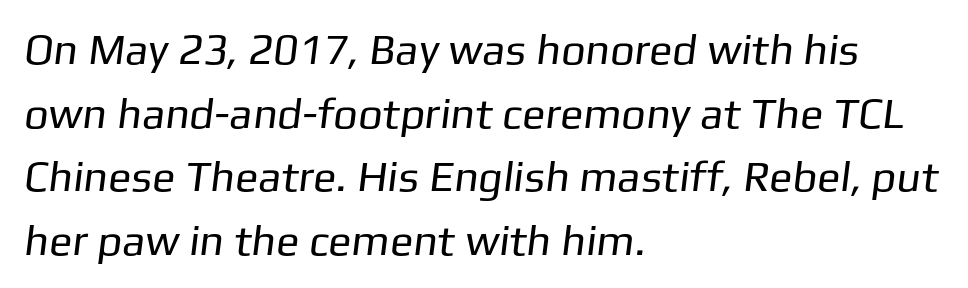
Q: Is the text bold? A: No.
Q: Is the typeface a serif or a sans-serif typeface? A: Sans-serif.
Q: Is the text underlined? A: No.
Q: How is the paragraph aligned? A: Left-aligned.
Q: Is the spacing between letters normal or unusually wide? A: Normal.
Q: Is the spacing between lines tight, normal or loose? A: Normal.
Q: Width (condensed, normal, or wide)? A: Normal.
Q: Stroke contrast? A: Low.
Q: x-height? A: Medium.
Q: Monospaced? A: No.
